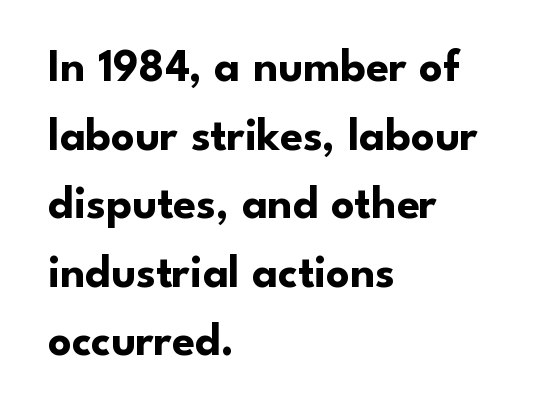
{"serif": "no", "italic": "no", "bold": "yes", "weight": "bold", "width": "normal", "stroke_contrast": "low", "x_height": "small", "monospaced": "no", "underline": "no", "align": "left", "line_spacing": "normal", "line_spacing_ratio": 1.49, "letter_spacing": "normal", "letter_spacing_em": 0.0, "glyph_px": 46}
